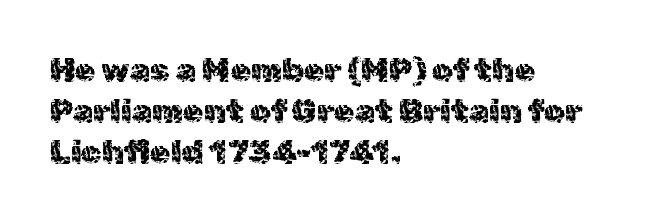
The image shows 33 px sans-serif type, upright; set left-aligned, normal line spacing (1.25x), normal letter spacing, not underlined; a medium x-height.
